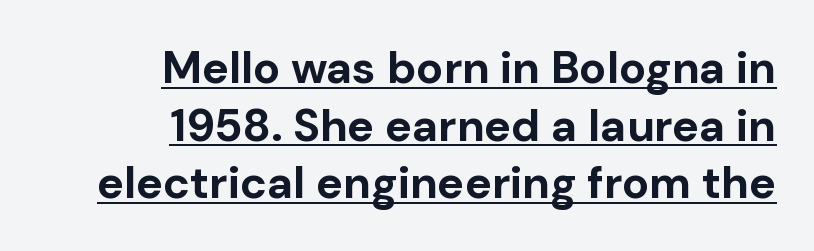
{"serif": "no", "italic": "no", "bold": "yes", "weight": "bold", "width": "normal", "stroke_contrast": "low", "x_height": "medium", "monospaced": "no", "underline": "yes", "align": "right", "line_spacing": "normal", "line_spacing_ratio": 1.28, "letter_spacing": "normal", "letter_spacing_em": 0.0, "glyph_px": 45}
